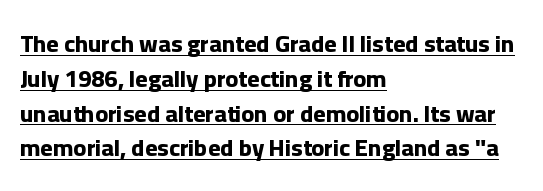
{"italic": "no", "bold": "yes", "underline": "yes", "align": "left", "line_spacing": "normal", "line_spacing_ratio": 1.45, "letter_spacing": "normal", "letter_spacing_em": 0.0, "glyph_px": 24}
